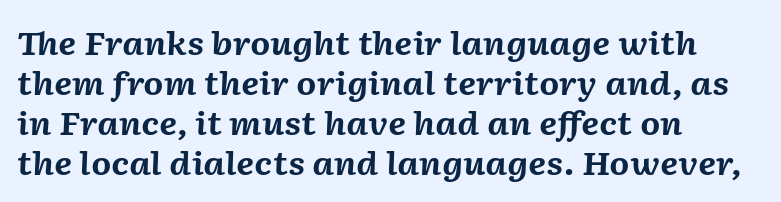
{"italic": "yes", "lean": "right", "slant_degrees": 2, "bold": "yes", "weight": "bold", "width": "normal", "stroke_contrast": "medium", "x_height": "medium", "monospaced": "no", "underline": "no", "align": "left", "line_spacing": "normal", "line_spacing_ratio": 1.25, "letter_spacing": "normal", "letter_spacing_em": 0.0, "glyph_px": 32}
